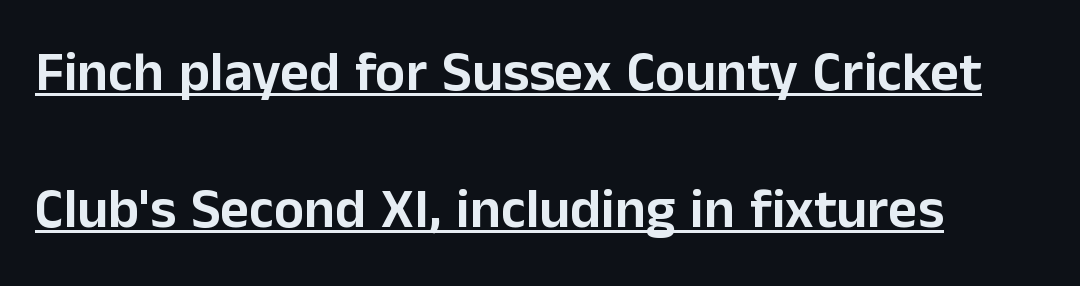
The image shows 56 px sans-serif type, upright; set left-aligned, loose line spacing (2.44x), normal letter spacing, underlined; low stroke contrast and a medium x-height.
